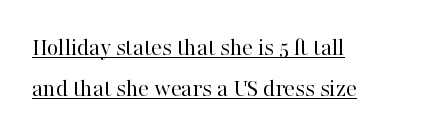
The image shows 25 px text type, upright; set left-aligned, normal line spacing (1.66x), normal letter spacing, underlined.
